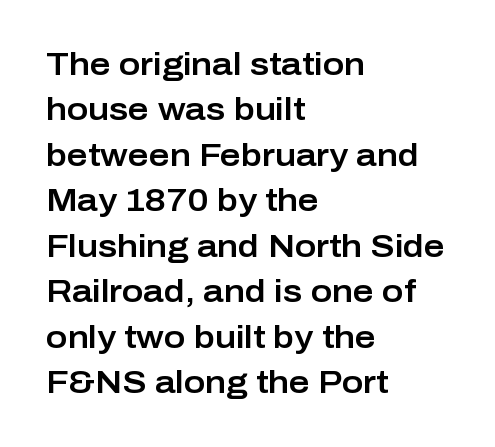
{"serif": "no", "italic": "no", "width": "normal", "stroke_contrast": "low", "x_height": "medium", "monospaced": "no", "underline": "no", "align": "left", "line_spacing": "normal", "line_spacing_ratio": 1.42, "letter_spacing": "normal", "letter_spacing_em": 0.0, "glyph_px": 32}
